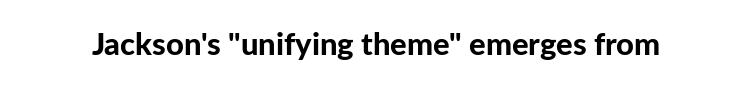
You could call the tracking neutral — neither tight nor loose. Stroke terminals: plain, sans-serif. The passage shown is typed in a proportional face where columns would drift. Italic: no, the glyphs are upright roman. Heft: maximum for text — a bold.
